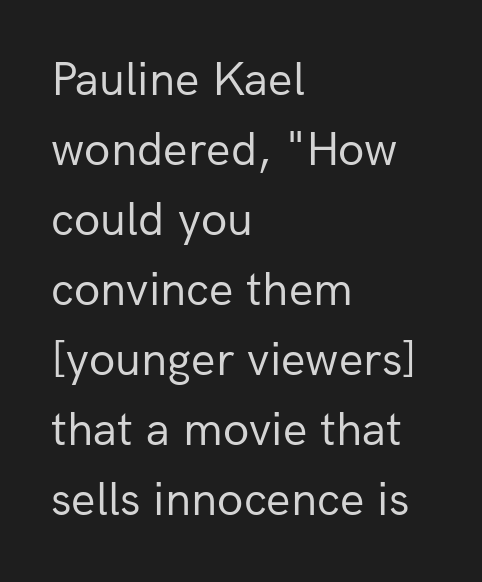
{"serif": "no", "italic": "no", "bold": "no", "weight": "regular", "width": "normal", "stroke_contrast": "low", "x_height": "medium", "monospaced": "no", "underline": "no", "align": "left", "line_spacing": "normal", "line_spacing_ratio": 1.46, "letter_spacing": "normal", "letter_spacing_em": 0.0, "glyph_px": 48}
